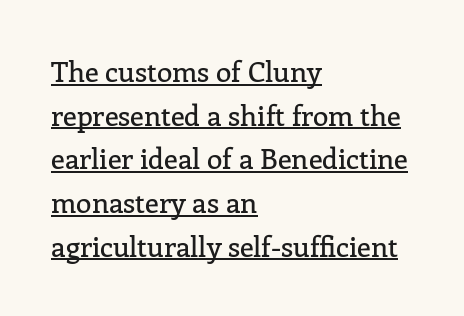
Q: Is the text italic (slanted)? A: No, it is upright.
Q: Is the typeface a serif or a sans-serif typeface? A: Serif.
Q: Is the text underlined? A: Yes.
Q: How is the paragraph aligned? A: Left-aligned.
Q: Is the spacing between letters normal or unusually wide? A: Normal.
Q: Is the spacing between lines tight, normal or loose? A: Normal.
Q: Width (condensed, normal, or wide)? A: Normal.
Q: Stroke contrast? A: Low.
Q: x-height? A: Medium.
Q: Monospaced? A: No.
